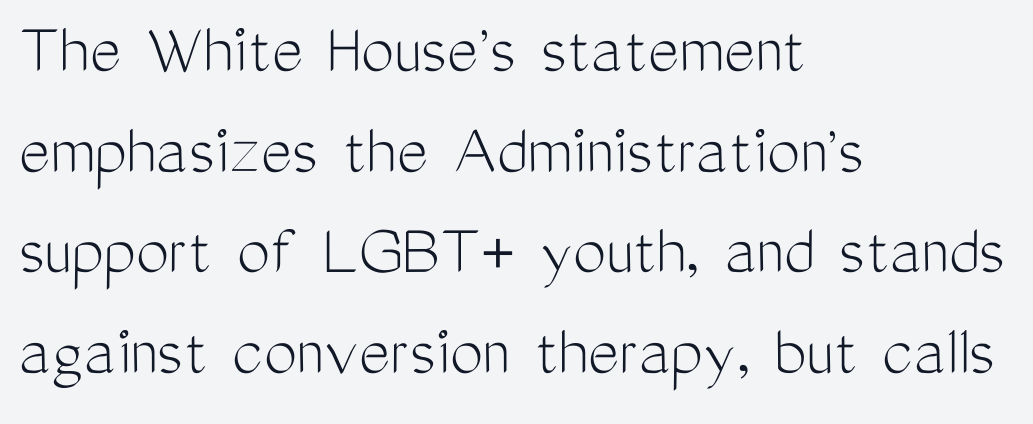
{"serif": "no", "italic": "no", "bold": "no", "weight": "light", "width": "condensed", "stroke_contrast": "medium", "x_height": "medium", "monospaced": "no", "underline": "no", "align": "left", "line_spacing": "normal", "line_spacing_ratio": 1.36, "letter_spacing": "normal", "letter_spacing_em": 0.0, "glyph_px": 74}
